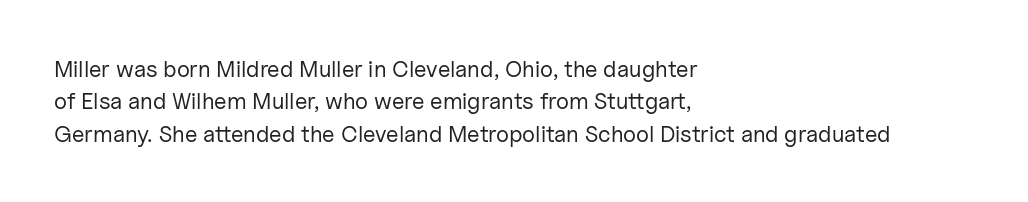
The image shows 23 px text type, upright; set left-aligned, normal line spacing (1.41x), normal letter spacing, not underlined.
